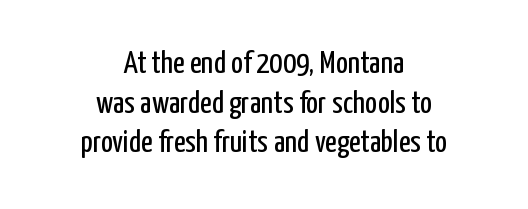
The image shows 32 px regular-weight, condensed sans-serif type, upright; set centered, line spacing 1.24x, normal letter spacing, not underlined; low stroke contrast and a medium x-height.
